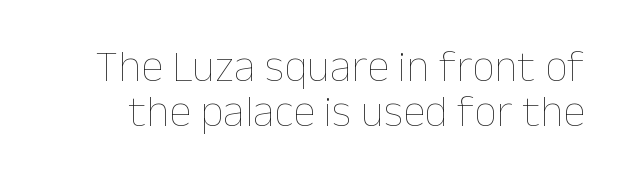
Glance below the letters and you will spot only blank space. The face used here is rendered with its standard letterfit. A typesetter would call this leading minimal, almost set solid. Designer's note — italics off, roman on. The rendering uses natural spacing where letterforms have individual widths. Weight: not bold — regular or lighter.
